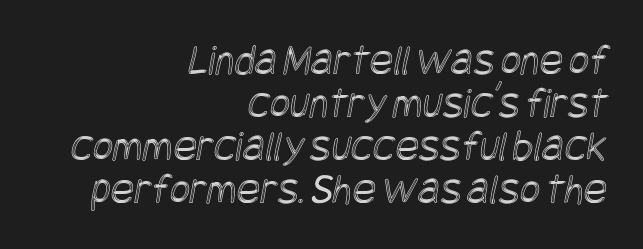
{"width": "condensed", "x_height": "large", "underline": "no", "align": "right", "line_spacing": "tight", "line_spacing_ratio": 0.98, "letter_spacing": "normal", "letter_spacing_em": 0.0, "glyph_px": 44}
